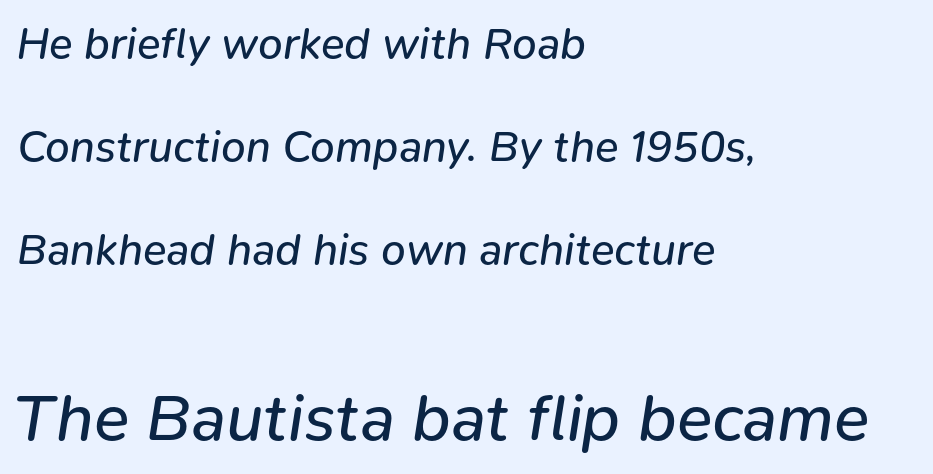
Q: Is the text bold? A: No.
Q: Is the text italic (slanted)? A: Yes, it leans right by about 9 degrees.
Q: Is the text underlined? A: No.
Q: How is the paragraph aligned? A: Left-aligned.
Q: Is the spacing between letters normal or unusually wide? A: Normal.
Q: Is the spacing between lines tight, normal or loose? A: Loose.
Q: Which block of text is set in a larger size, the first (top) or the second (bottom)? A: The second (bottom) one.
Q: Width (condensed, normal, or wide)? A: Normal.
Q: Stroke contrast? A: Low.
Q: x-height? A: Medium.
Q: Monospaced? A: No.
